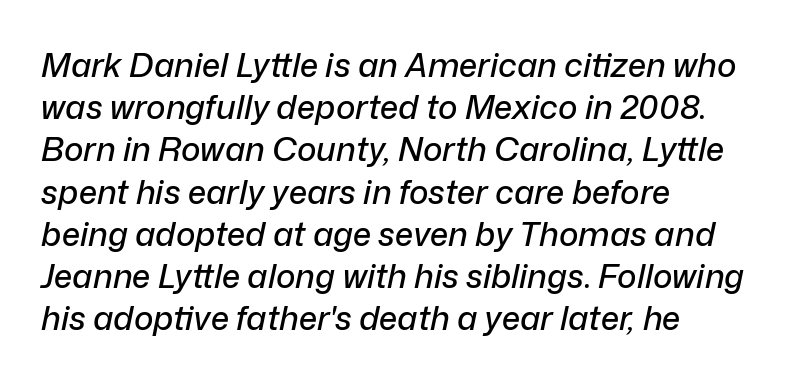
{"italic": "yes", "lean": "right", "slant_degrees": 12, "width": "normal", "stroke_contrast": "low", "x_height": "medium", "monospaced": "no", "underline": "no", "align": "left", "line_spacing": "normal", "line_spacing_ratio": 1.28, "letter_spacing": "normal", "letter_spacing_em": 0.0, "glyph_px": 33}
